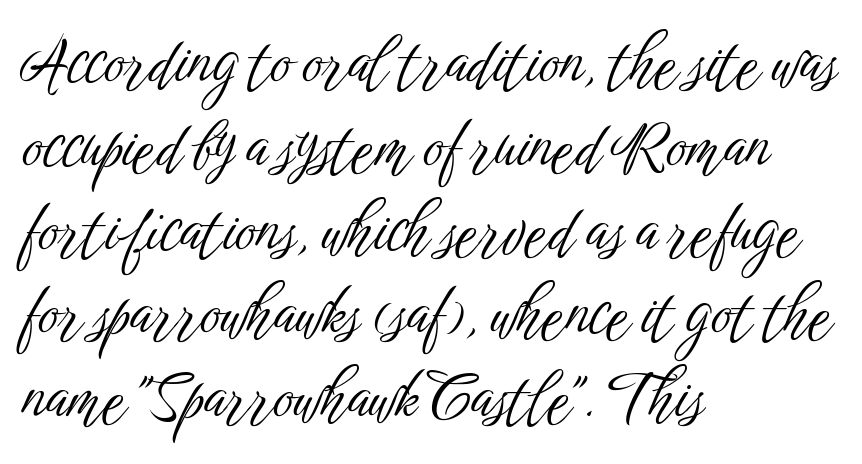
The image shows 63 px light, condensed sans-serif type; set left-aligned, normal line spacing (1.33x), normal letter spacing, not underlined; low stroke contrast and a medium x-height.
